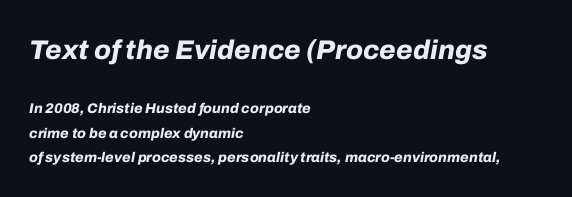
{"italic": "yes", "lean": "right", "slant_degrees": 10, "bold": "yes", "underline": "no", "align": "left", "line_spacing_ratio": 1.73, "letter_spacing": "normal", "letter_spacing_em": 0.0, "larger_block": "first", "size_ratio": 1.93, "glyph_px": 27}
